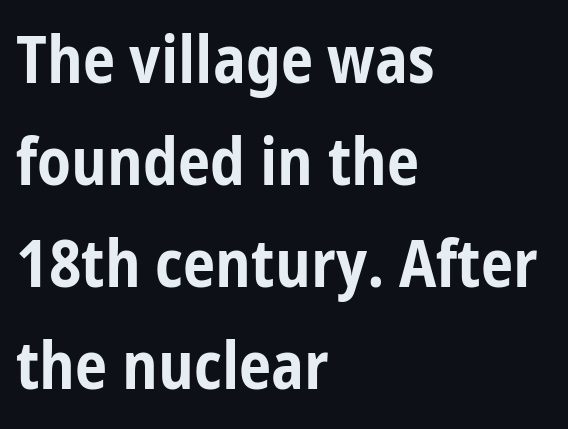
Default kerning and tracking; the words read as compact shapes. A typesetter would mark this as roman, not italic. The lines in this sample share a left origin and differ only in where they stop. The passage shown is not underscored anywhere.
